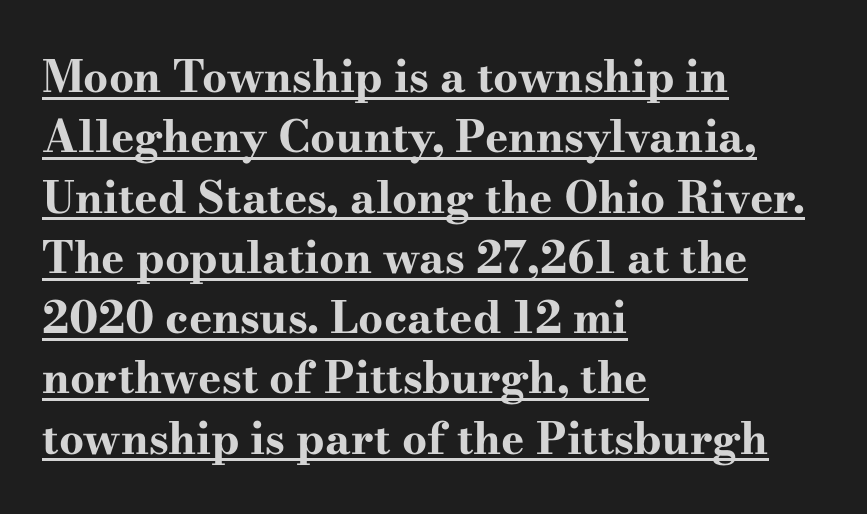
{"serif": "yes", "italic": "no", "bold": "yes", "weight": "bold", "width": "wide", "stroke_contrast": "high", "x_height": "small", "monospaced": "no", "underline": "yes", "align": "left", "line_spacing": "normal", "line_spacing_ratio": 1.37, "letter_spacing": "normal", "letter_spacing_em": 0.0, "glyph_px": 44}
